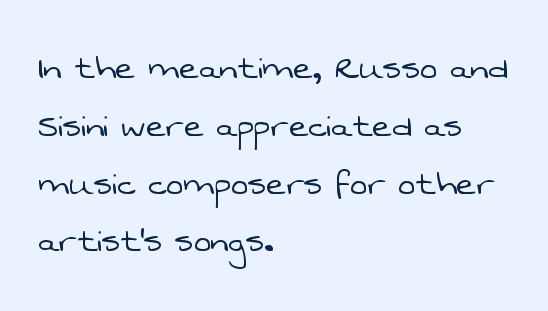
The image shows 41 px light sans-serif type; set left-aligned, normal line spacing (1.41x), normal letter spacing, not underlined; low stroke contrast and a medium x-height.
